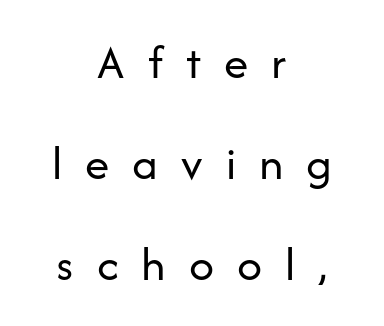
One glance says open: line gaps are wider than usual. Is the type heavy? It reads as light-to-regular instead. Quick note: underline off. A typesetter would mark this as roman, not italic.
